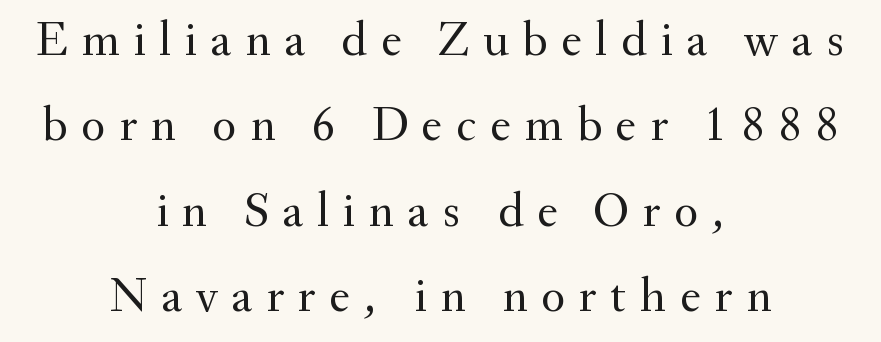
{"serif": "yes", "italic": "no", "bold": "no", "weight": "regular", "width": "normal", "stroke_contrast": "medium", "x_height": "small", "monospaced": "no", "underline": "no", "align": "center", "line_spacing_ratio": 1.71, "letter_spacing": "wide", "letter_spacing_em": 0.27, "glyph_px": 50}
